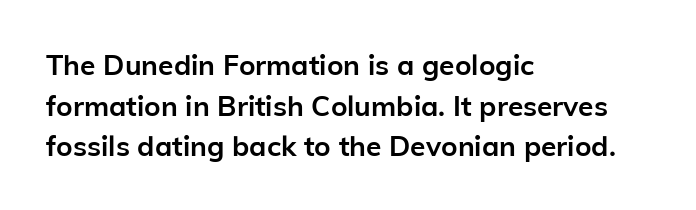
Q: Is the text bold? A: Yes.
Q: Is the text italic (slanted)? A: No, it is upright.
Q: Is the typeface a serif or a sans-serif typeface? A: Sans-serif.
Q: Is the text underlined? A: No.
Q: How is the paragraph aligned? A: Left-aligned.
Q: Is the spacing between letters normal or unusually wide? A: Normal.
Q: Is the spacing between lines tight, normal or loose? A: Normal.
Q: Width (condensed, normal, or wide)? A: Normal.
Q: Stroke contrast? A: Low.
Q: x-height? A: Medium.
Q: Monospaced? A: No.
